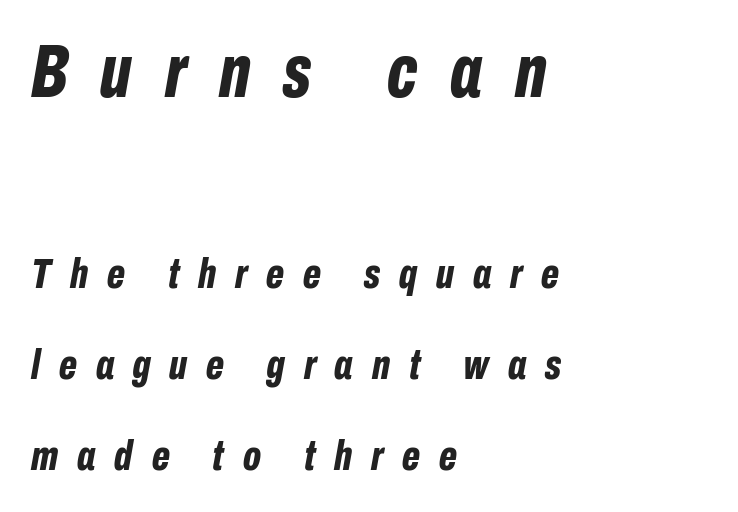
The area under the type is left untouched. Every row of glyphs begins at an identical x-position on the left. The leading is generous, giving the passage an open texture. Heavy-handed strokes throughout: this text is bold. This sample uses expanded letter spacing, leaving extra air between glyphs. The letters in the upper block stand taller than those in the block below.
